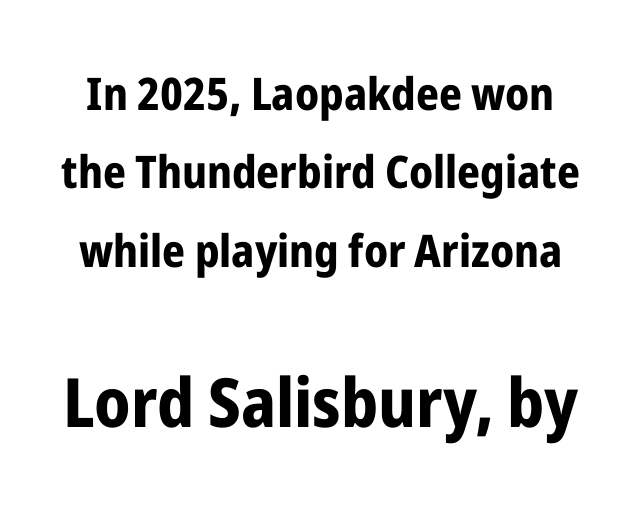
Q: Is the text bold? A: Yes.
Q: Is the text italic (slanted)? A: No, it is upright.
Q: Is the typeface a serif or a sans-serif typeface? A: Sans-serif.
Q: Is the text underlined? A: No.
Q: Is the spacing between letters normal or unusually wide? A: Normal.
Q: Which block of text is set in a larger size, the first (top) or the second (bottom)? A: The second (bottom) one.
Q: Width (condensed, normal, or wide)? A: Condensed.
Q: Stroke contrast? A: Low.
Q: x-height? A: Medium.
Q: Monospaced? A: No.
